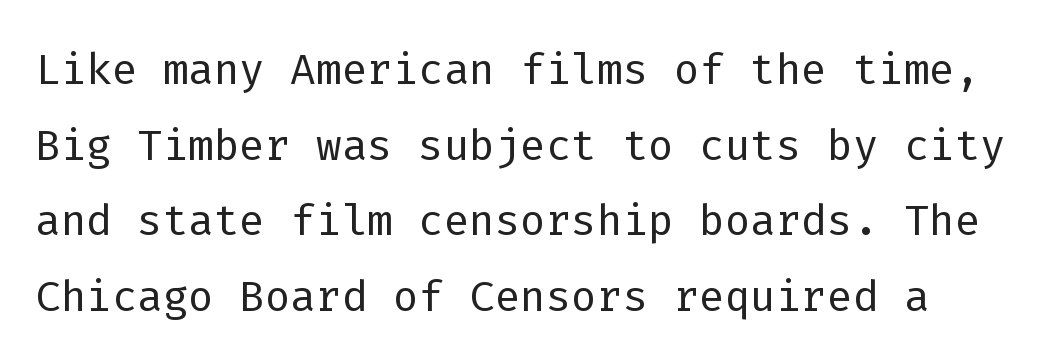
Q: Is the text bold? A: No.
Q: Is the text italic (slanted)? A: No, it is upright.
Q: Is the typeface a serif or a sans-serif typeface? A: Sans-serif.
Q: Is the text underlined? A: No.
Q: Is the spacing between letters normal or unusually wide? A: Normal.
Q: Is the spacing between lines tight, normal or loose? A: Normal.
Q: Width (condensed, normal, or wide)? A: Normal.
Q: Stroke contrast? A: Low.
Q: x-height? A: Medium.
Q: Monospaced? A: Yes.
